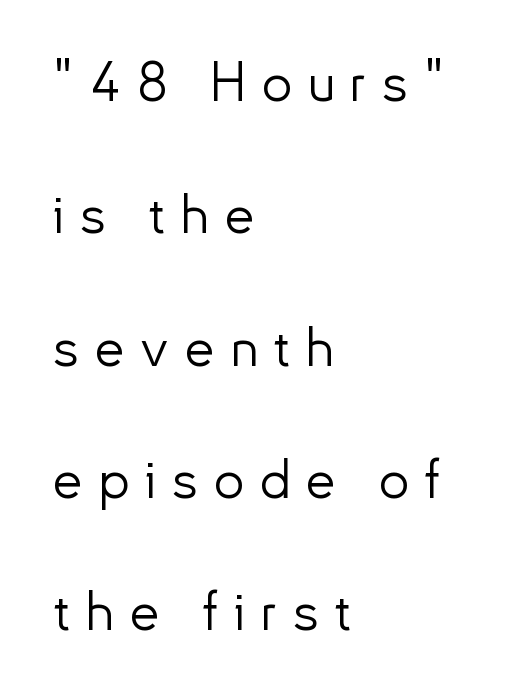
The image shows 54 px light sans-serif type, upright; set left-aligned, loose line spacing (2.45x), unusually wide letter spacing (+0.29 em), not underlined; low stroke contrast and a small x-height.
